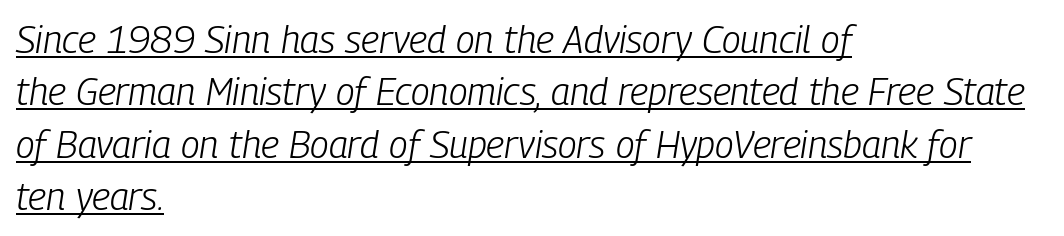
The passage shown is not bold in any degree. One glance says typical: line gaps are just what's usual. Leftover space on each line is placed entirely after the last word. Characters follow at the spacing the type designer built in. You can see a thin bar hugging the bottom of the glyphs.
